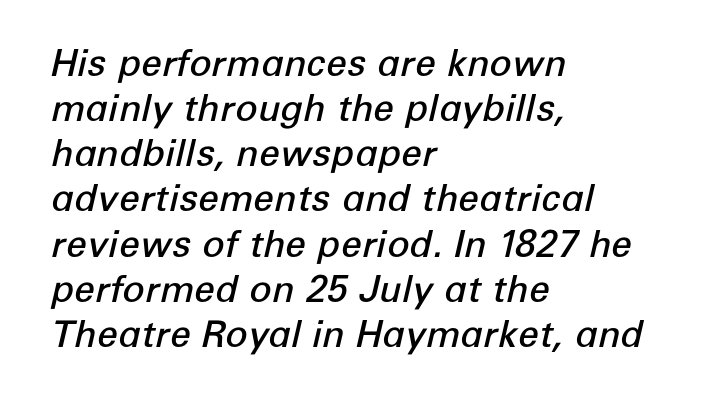
{"italic": "yes", "lean": "right", "slant_degrees": 12, "bold": "semi", "weight": "semibold", "width": "normal", "stroke_contrast": "low", "x_height": "medium", "monospaced": "no", "underline": "no", "align": "left", "line_spacing_ratio": 1.22, "letter_spacing": "normal", "letter_spacing_em": 0.0, "glyph_px": 37}
